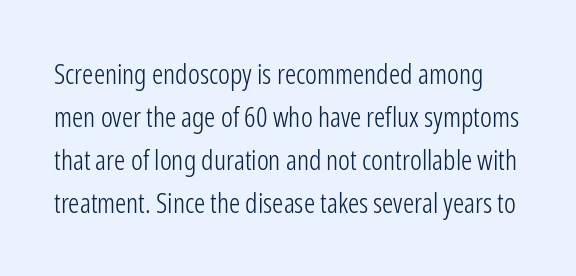
The lines sit at an ordinary, default distance from one another. Descenders are the only things crossing below the line. The letters look calm and open, with moderate or lighter stems. Default kerning and tracking; the words read as compact shapes. Grotesque or geometric, the face here clearly has no serifs. You could not count columns in this text — the font is proportionally spaced.
